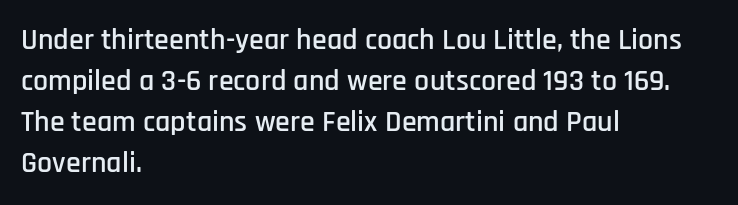
Proportional: the letters do not fall into vertical columns. Leftover space on each line is placed entirely after the last word. Beneath every word, the page is bare. The passage shown is typeset with a sans-serif family.
